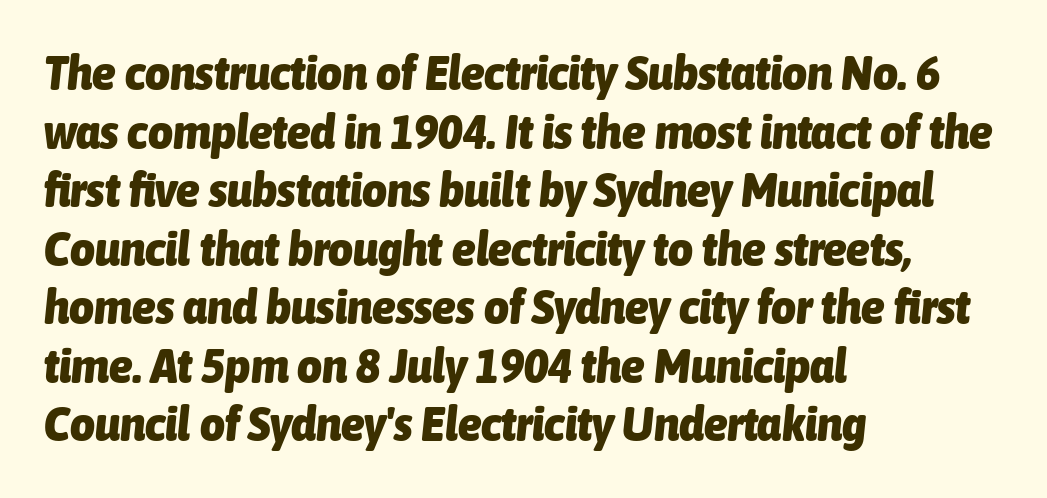
{"italic": "yes", "lean": "right", "slant_degrees": 6, "bold": "yes", "weight": "heavy", "width": "condensed", "stroke_contrast": "low", "x_height": "medium", "monospaced": "no", "underline": "no", "align": "left", "line_spacing_ratio": 1.22, "letter_spacing": "normal", "letter_spacing_em": 0.0, "glyph_px": 48}
